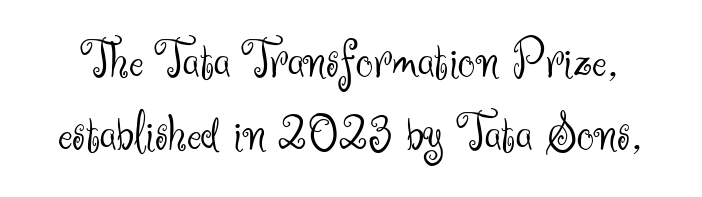
If you measured baseline to baseline, you'd find a middling distance. These lines are composed in type without serifs. Proportional: the letters do not fall into vertical columns. Standard letterfit; no display-style spreading of the glyphs.
